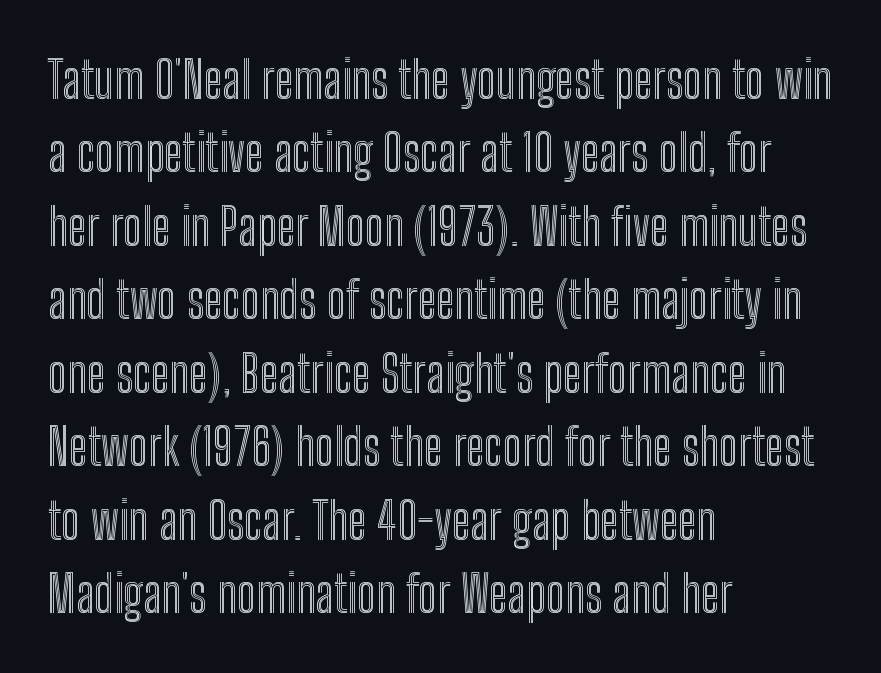
The image shows 51 px condensed type, upright; set left-aligned, normal line spacing (1.44x), normal letter spacing, not underlined; a medium x-height.
